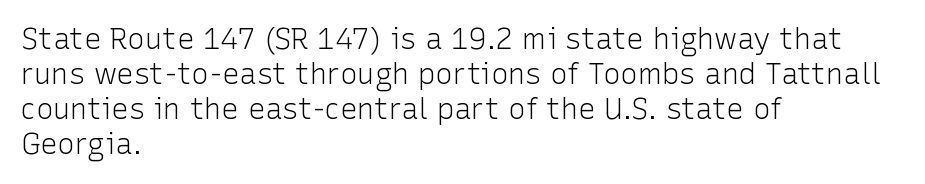
{"serif": "no", "italic": "no", "bold": "no", "weight": "light", "width": "normal", "stroke_contrast": "low", "x_height": "medium", "monospaced": "no", "underline": "no", "align": "left", "line_spacing_ratio": 1.21, "letter_spacing": "normal", "letter_spacing_em": 0.0, "glyph_px": 29}
